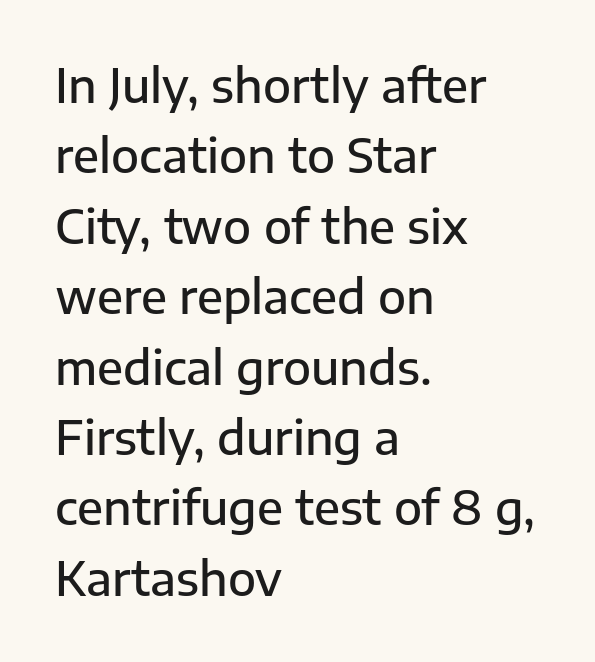
The image shows 46 px semibold sans-serif type, upright; set left-aligned, normal line spacing (1.53x), normal letter spacing, not underlined; low stroke contrast and a medium x-height.
